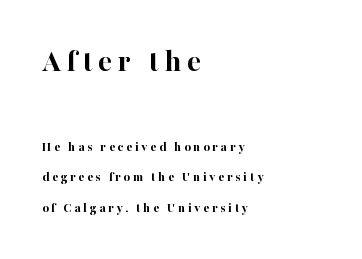
The image shows 32 px bold serif type, upright; set left-aligned, loose line spacing (2.19x), not underlined; the first (top) block is 2.29x larger; high stroke contrast and a medium x-height.
